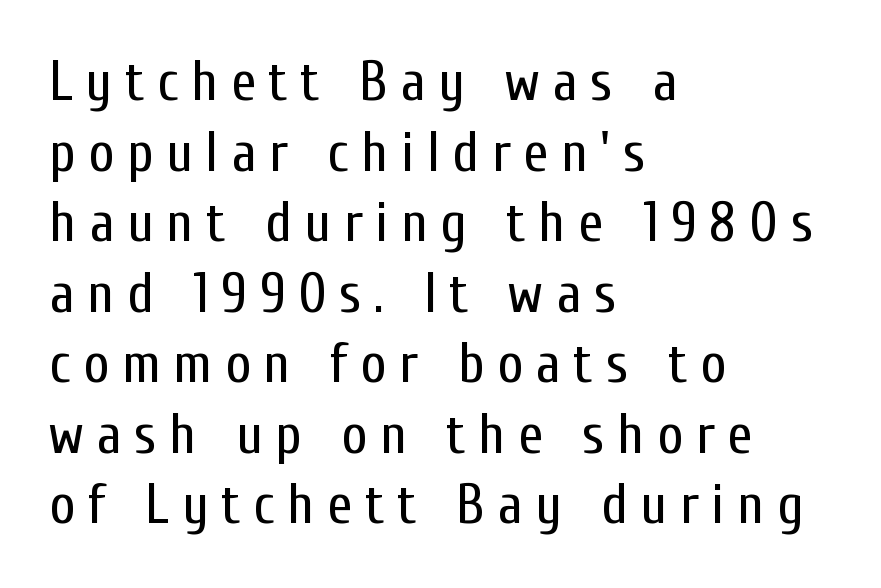
{"serif": "no", "italic": "no", "bold": "no", "weight": "regular", "width": "condensed", "stroke_contrast": "low", "x_height": "medium", "monospaced": "no", "underline": "no", "align": "left", "line_spacing": "normal", "line_spacing_ratio": 1.26, "letter_spacing": "wide", "letter_spacing_em": 0.23, "glyph_px": 56}
